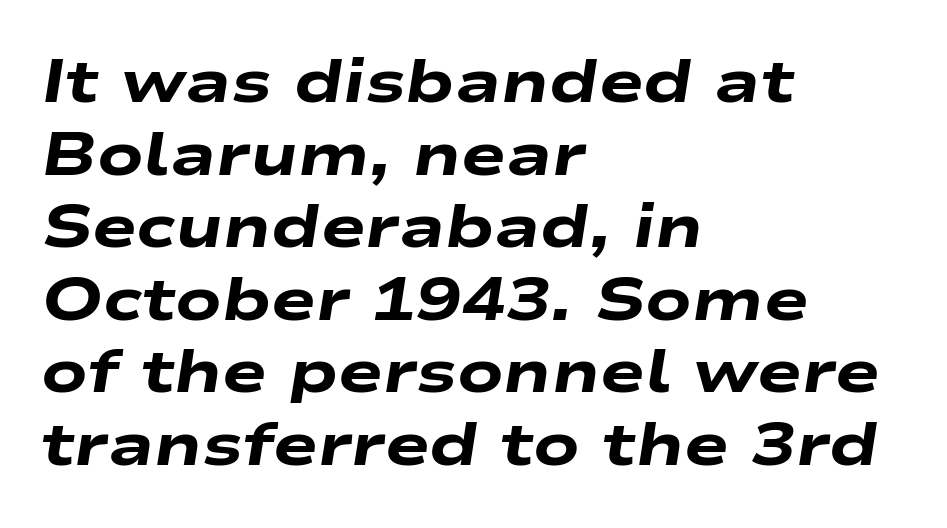
{"italic": "yes", "lean": "right", "slant_degrees": 9, "bold": "yes", "weight": "heavy", "width": "wide", "stroke_contrast": "low", "x_height": "medium", "monospaced": "no", "underline": "no", "align": "left", "line_spacing_ratio": 1.21, "letter_spacing": "normal", "letter_spacing_em": 0.0, "glyph_px": 60}
